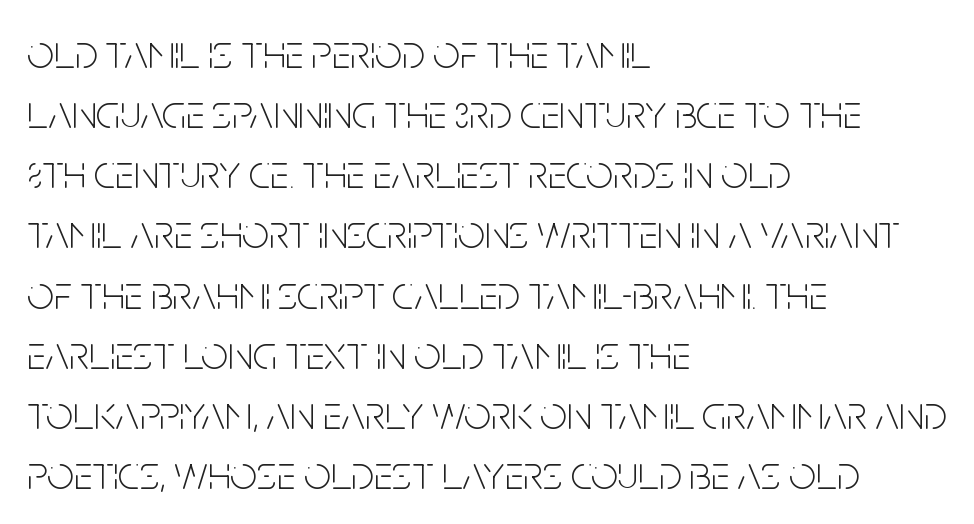
The image shows 47 px light, condensed sans-serif type, upright; set left-aligned, normal line spacing (1.28x), normal letter spacing, not underlined; low stroke contrast and a large x-height.
